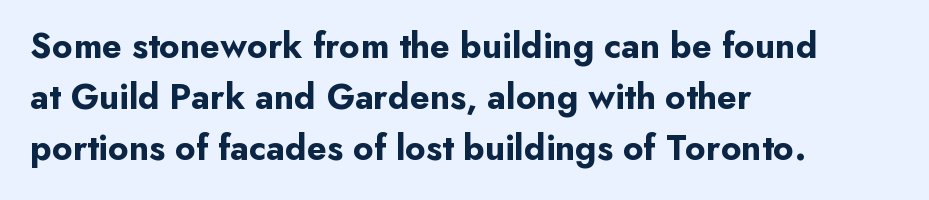
The image shows 36 px bold sans-serif type, upright; set left-aligned, normal line spacing (1.42x), normal letter spacing, not underlined; low stroke contrast and a small x-height.
